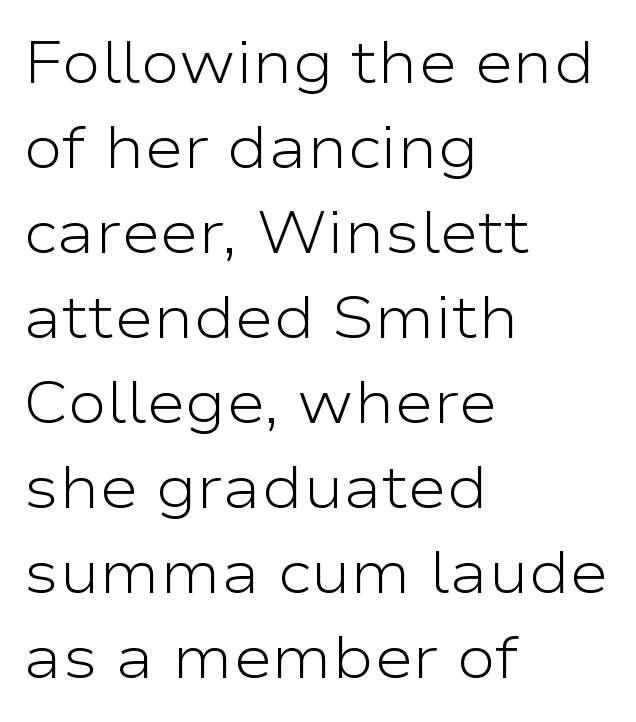
Q: Is the text bold? A: No.
Q: Is the text italic (slanted)? A: No, it is upright.
Q: Is the typeface a serif or a sans-serif typeface? A: Sans-serif.
Q: Is the text underlined? A: No.
Q: How is the paragraph aligned? A: Left-aligned.
Q: Is the spacing between letters normal or unusually wide? A: Normal.
Q: Is the spacing between lines tight, normal or loose? A: Normal.
Q: Width (condensed, normal, or wide)? A: Wide.
Q: Stroke contrast? A: Low.
Q: x-height? A: Medium.
Q: Monospaced? A: No.
